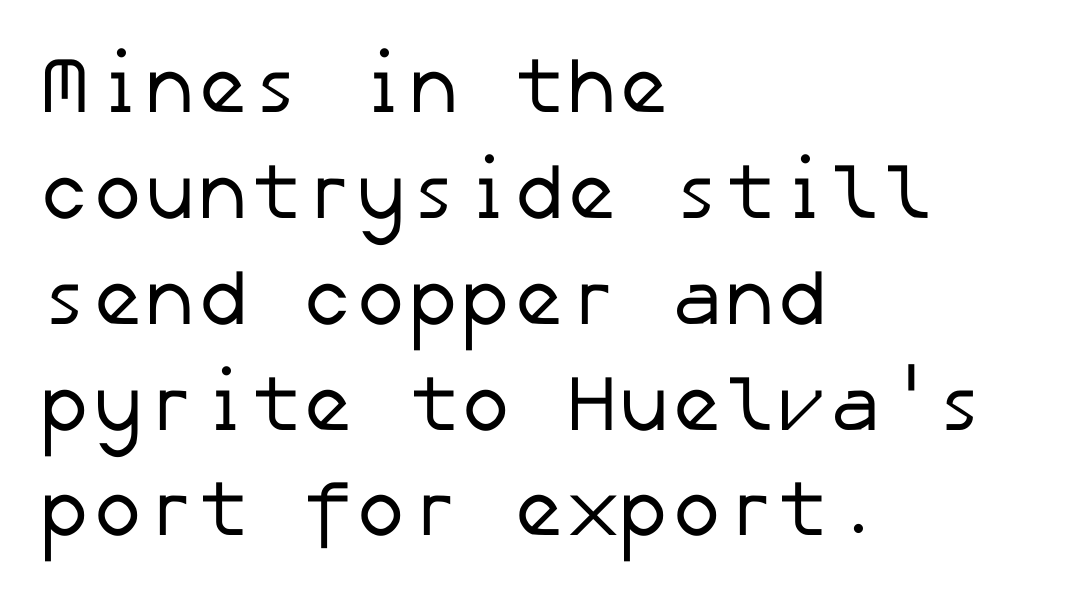
{"serif": "no", "bold": "no", "weight": "regular", "width": "normal", "stroke_contrast": "low", "x_height": "medium", "underline": "no", "align": "left", "line_spacing": "normal", "line_spacing_ratio": 1.34, "letter_spacing": "normal", "letter_spacing_em": 0.0, "glyph_px": 79}
